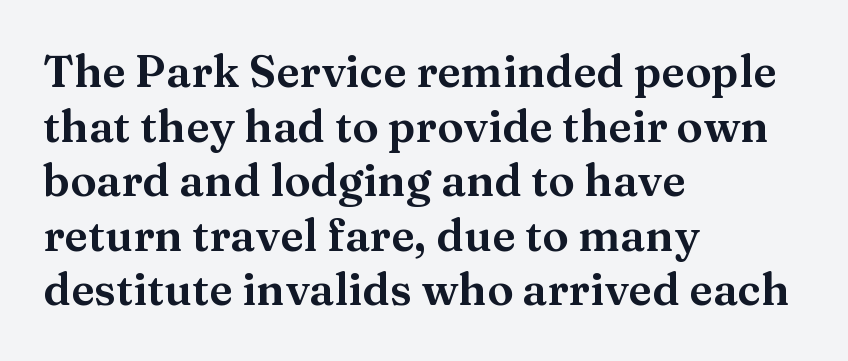
{"serif": "yes", "italic": "no", "width": "wide", "stroke_contrast": "medium", "x_height": "medium", "monospaced": "no", "underline": "no", "align": "left", "line_spacing_ratio": 1.24, "letter_spacing": "normal", "letter_spacing_em": 0.0, "glyph_px": 44}
